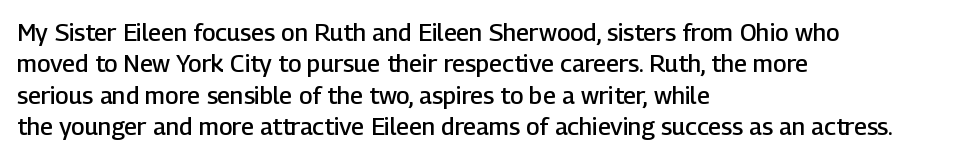
The image shows 24 px text type, upright; set left-aligned, normal line spacing (1.31x), normal letter spacing, not underlined.
